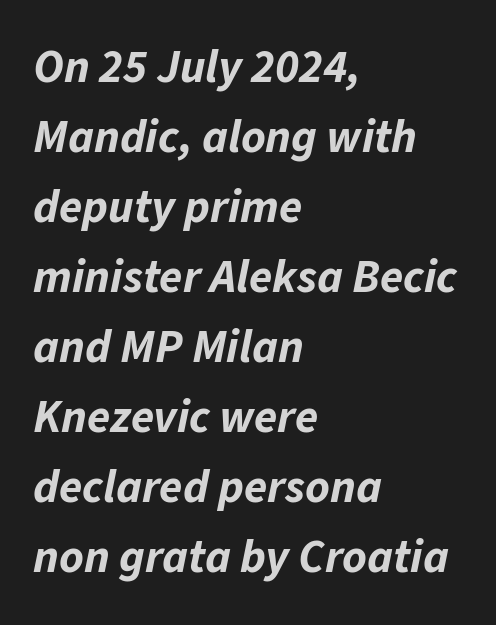
The image shows 47 px bold type, italic (leaning right); set left-aligned, normal line spacing (1.49x), normal letter spacing, not underlined; low stroke contrast and a medium x-height.
